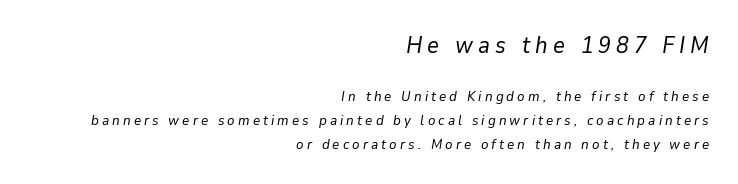
The image shows 23 px text type, italic (leaning right); set right-aligned, normal line spacing (1.7x), unusually wide letter spacing (+0.22 em), not underlined; the first (top) block is 1.64x larger.
